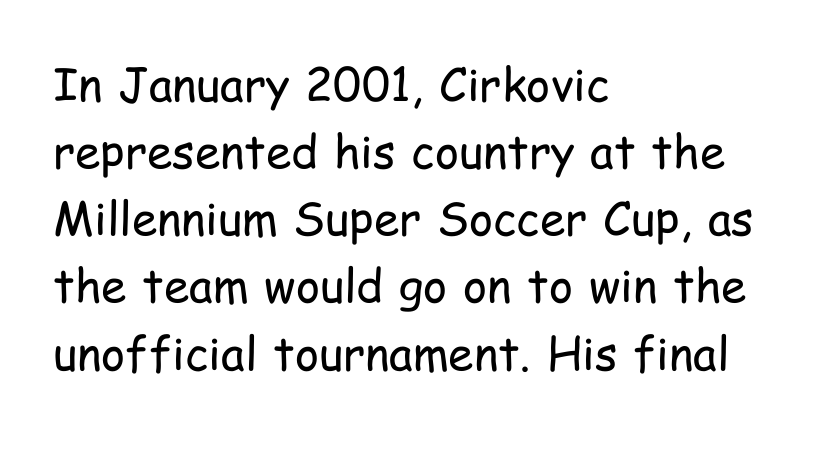
Q: Is the text bold? A: No.
Q: Is the text italic (slanted)? A: No, it is upright.
Q: Is the typeface a serif or a sans-serif typeface? A: Sans-serif.
Q: Is the text underlined? A: No.
Q: How is the paragraph aligned? A: Left-aligned.
Q: Is the spacing between letters normal or unusually wide? A: Normal.
Q: Is the spacing between lines tight, normal or loose? A: Normal.
Q: Width (condensed, normal, or wide)? A: Condensed.
Q: Stroke contrast? A: Low.
Q: x-height? A: Medium.
Q: Monospaced? A: No.
